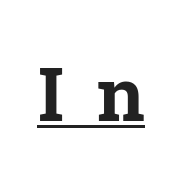
The image shows 75 px bold serif type, upright; set unusually wide letter spacing (+0.44 em), underlined; low stroke contrast and a medium x-height.
